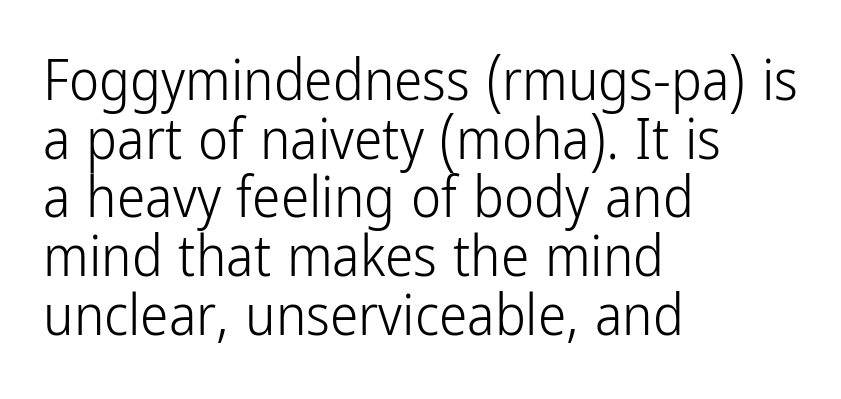
Q: Is the text bold? A: No.
Q: Is the text italic (slanted)? A: No, it is upright.
Q: Is the typeface a serif or a sans-serif typeface? A: Sans-serif.
Q: Is the text underlined? A: No.
Q: How is the paragraph aligned? A: Left-aligned.
Q: Is the spacing between letters normal or unusually wide? A: Normal.
Q: Is the spacing between lines tight, normal or loose? A: Tight.
Q: Width (condensed, normal, or wide)? A: Condensed.
Q: Stroke contrast? A: Low.
Q: x-height? A: Medium.
Q: Monospaced? A: No.
